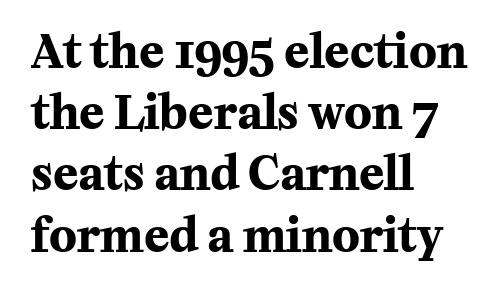
{"serif": "yes", "italic": "no", "bold": "yes", "weight": "bold", "width": "normal", "stroke_contrast": "medium", "x_height": "medium", "monospaced": "no", "underline": "no", "align": "left", "line_spacing": "normal", "line_spacing_ratio": 1.33, "letter_spacing": "normal", "letter_spacing_em": 0.0, "glyph_px": 46}
